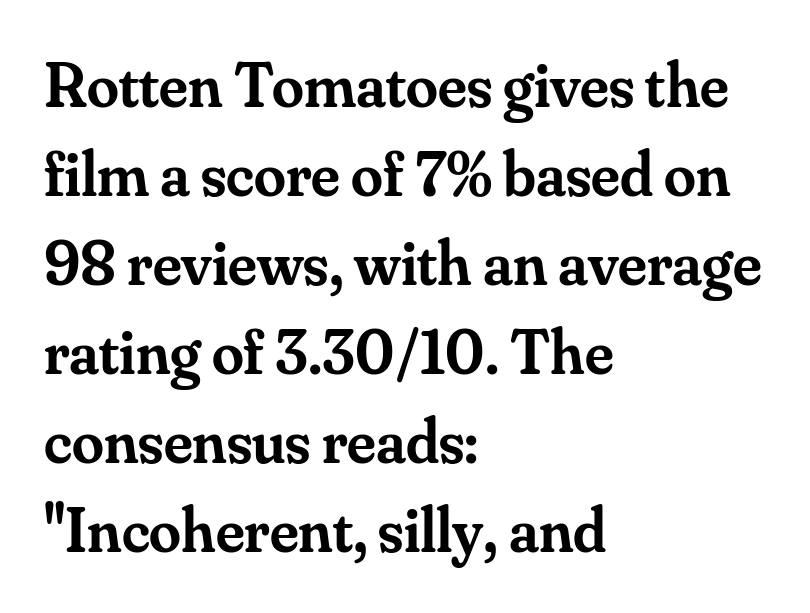
The image shows 64 px semibold serif type, upright; set left-aligned, normal line spacing (1.39x), normal letter spacing, not underlined; medium stroke contrast and a small x-height.
